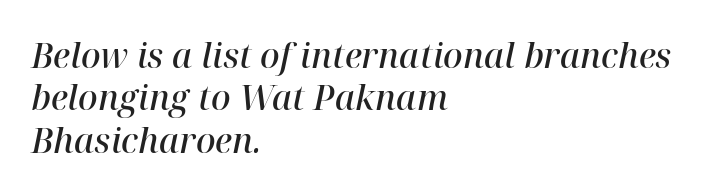
Q: Is the text bold? A: Semi-bold.
Q: Is the text italic (slanted)? A: Yes, it leans right by about 12 degrees.
Q: Is the typeface a serif or a sans-serif typeface? A: Serif.
Q: Is the text underlined? A: No.
Q: How is the paragraph aligned? A: Left-aligned.
Q: Is the spacing between letters normal or unusually wide? A: Normal.
Q: Is the spacing between lines tight, normal or loose? A: Normal.
Q: Width (condensed, normal, or wide)? A: Normal.
Q: Stroke contrast? A: High.
Q: x-height? A: Medium.
Q: Monospaced? A: No.
